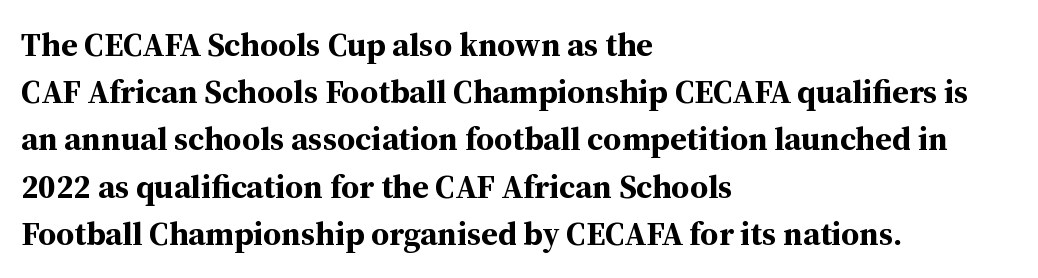
Q: Is the text bold? A: Yes.
Q: Is the text italic (slanted)? A: No, it is upright.
Q: Is the typeface a serif or a sans-serif typeface? A: Serif.
Q: Is the text underlined? A: No.
Q: How is the paragraph aligned? A: Left-aligned.
Q: Is the spacing between letters normal or unusually wide? A: Normal.
Q: Is the spacing between lines tight, normal or loose? A: Normal.
Q: Width (condensed, normal, or wide)? A: Normal.
Q: Stroke contrast? A: Medium.
Q: x-height? A: Medium.
Q: Monospaced? A: No.
